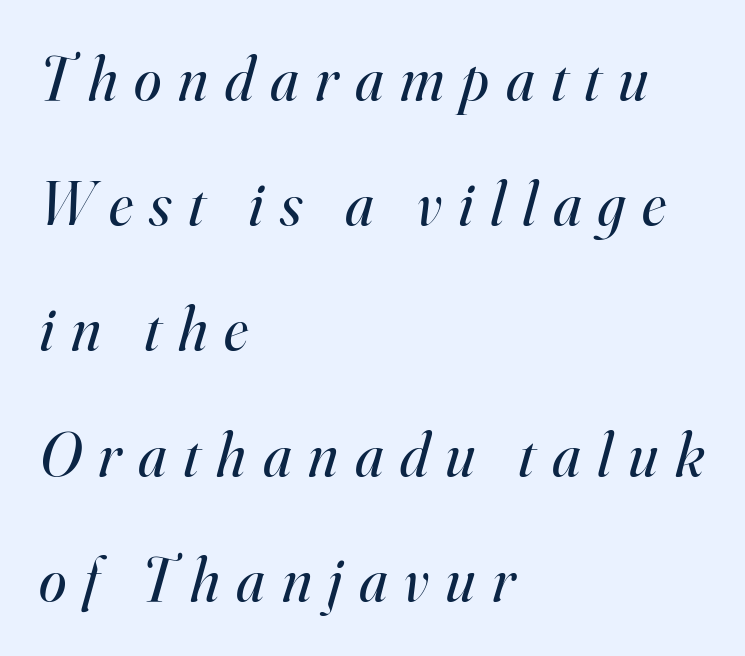
In terms of posture, this sample is oblique. If you drew a ruler down the left edge, every line would touch it. This sample trades compactness for vertical openness between lines. This sample uses expanded letter spacing, leaving extra air between glyphs.
